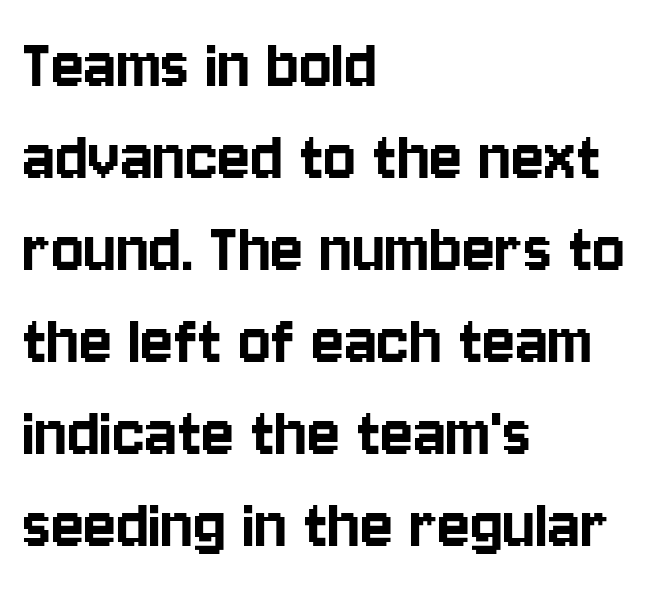
Q: Is the text italic (slanted)? A: No, it is upright.
Q: Is the typeface a serif or a sans-serif typeface? A: Sans-serif.
Q: Is the text underlined? A: No.
Q: How is the paragraph aligned? A: Left-aligned.
Q: Is the spacing between letters normal or unusually wide? A: Normal.
Q: Width (condensed, normal, or wide)? A: Condensed.
Q: Stroke contrast? A: Low.
Q: x-height? A: Large.
Q: Monospaced? A: No.
